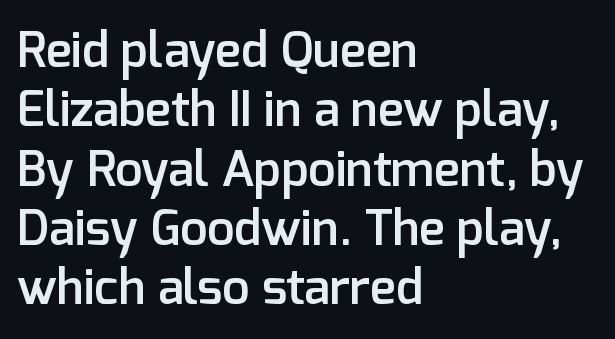
The horizontal fit of the characters is conventional and even. You could not count columns in this text — the font is proportionally spaced. This sample is left-justified, so line endings fall wherever the words run out. The glyphs in this specimen are sans serif. Letters rest on an invisible, unmarked baseline. The typography opts for an upright posture over an oblique one.
